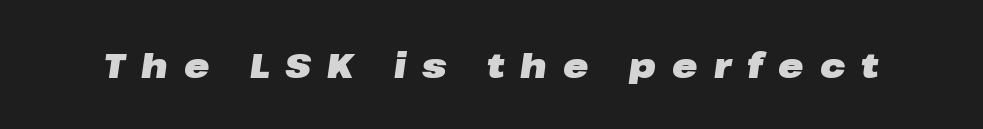
{"italic": "yes", "lean": "right", "slant_degrees": 8, "bold": "yes", "weight": "heavy", "width": "wide", "stroke_contrast": "low", "x_height": "medium", "monospaced": "no", "underline": "no", "letter_spacing": "wide", "letter_spacing_em": 0.47, "glyph_px": 34}
